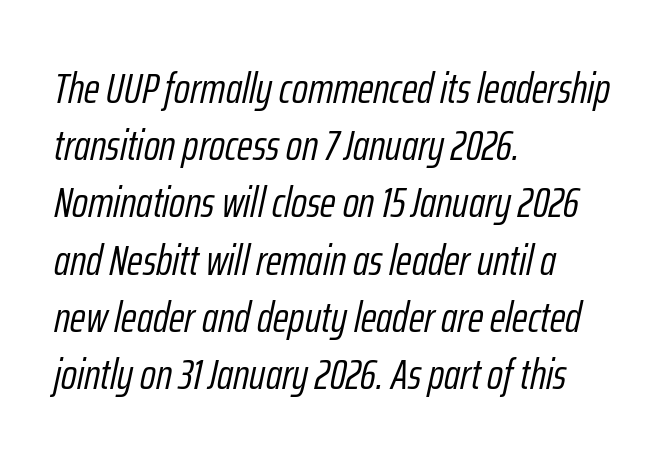
The image shows 43 px light, condensed type, italic (leaning right); set left-aligned, normal line spacing (1.33x), normal letter spacing, not underlined; low stroke contrast and a medium x-height.
